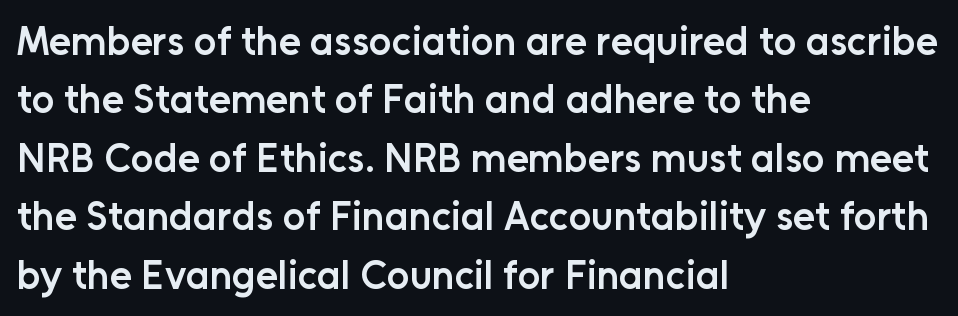
In terms of weight, the rendering is demibold, just under bold. Vertically, the passage feels balanced, rows spaced as you'd expect. No feet cap the strokes, marking this as sans-serif type. The lettering holds an erect, upright posture throughout. These lines are rendered in a variable-pitch font. Nobody touched the tracking dial on this one.
